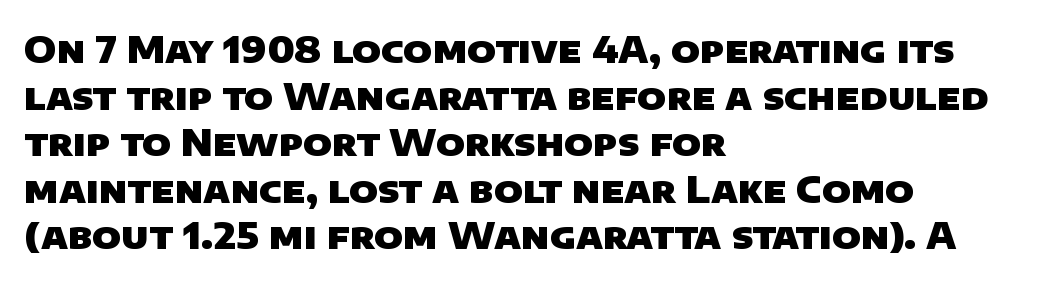
The image shows 37 px heavy sans-serif type; set left-aligned, normal line spacing (1.26x), normal letter spacing, not underlined; low stroke contrast and a large x-height.
